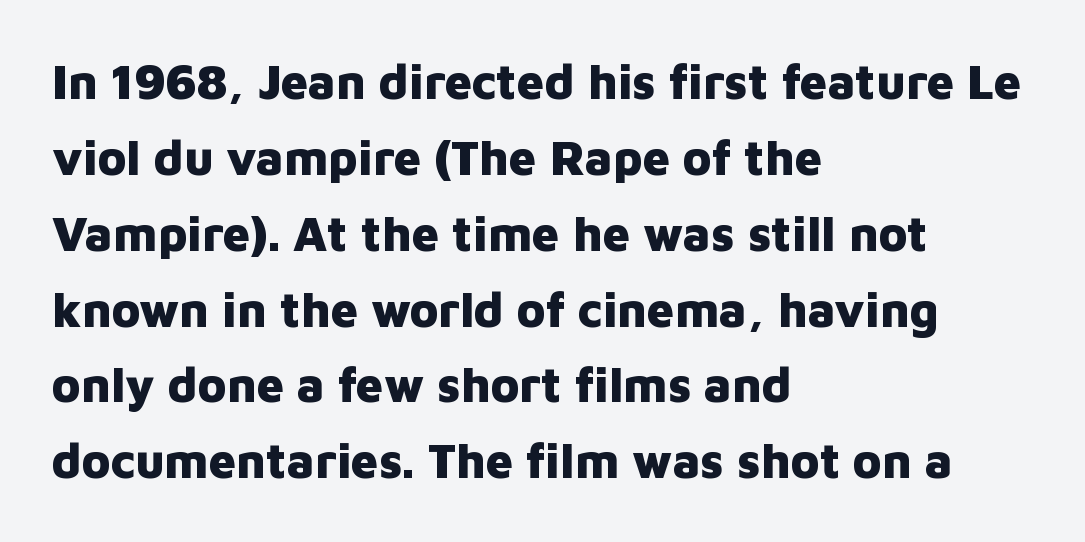
{"serif": "no", "italic": "no", "bold": "yes", "weight": "heavy", "width": "normal", "stroke_contrast": "low", "x_height": "medium", "monospaced": "no", "underline": "no", "align": "left", "line_spacing": "normal", "line_spacing_ratio": 1.58, "letter_spacing": "normal", "letter_spacing_em": 0.0, "glyph_px": 48}
